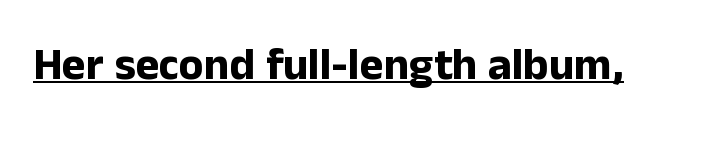
{"serif": "no", "italic": "no", "bold": "yes", "weight": "bold", "width": "normal", "stroke_contrast": "low", "x_height": "medium", "monospaced": "no", "underline": "yes", "letter_spacing": "normal", "letter_spacing_em": 0.0, "glyph_px": 45}
